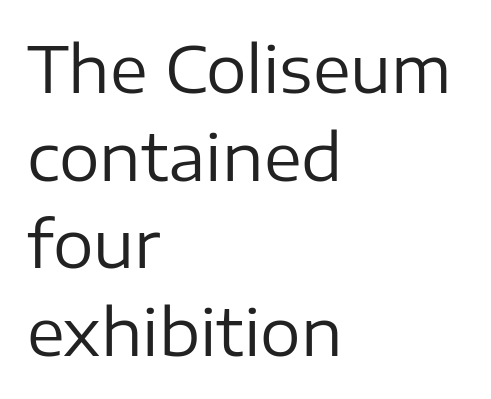
The image shows 64 px regular-weight sans-serif type, upright; set left-aligned, normal line spacing (1.37x), normal letter spacing, not underlined; low stroke contrast and a medium x-height.
